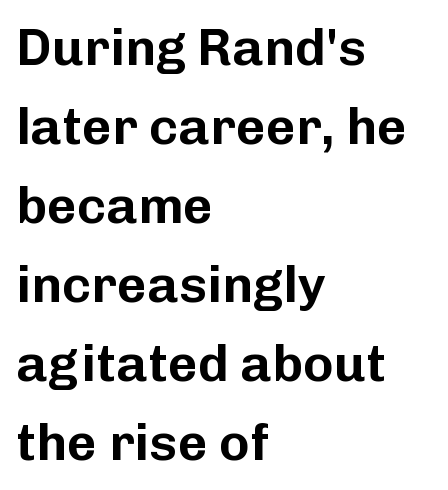
{"serif": "no", "italic": "no", "width": "normal", "stroke_contrast": "low", "x_height": "medium", "monospaced": "no", "underline": "no", "align": "left", "line_spacing": "normal", "line_spacing_ratio": 1.52, "letter_spacing": "normal", "letter_spacing_em": 0.0, "glyph_px": 52}
